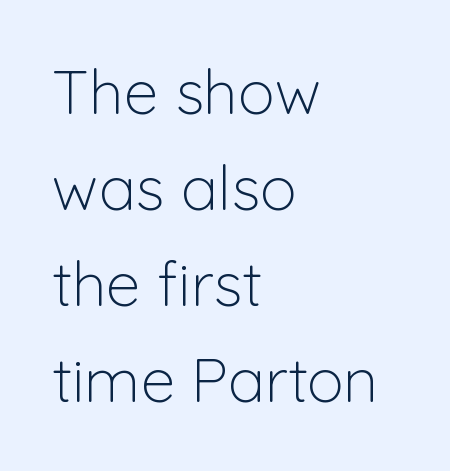
Q: Is the text bold? A: No.
Q: Is the text italic (slanted)? A: No, it is upright.
Q: Is the typeface a serif or a sans-serif typeface? A: Sans-serif.
Q: Is the text underlined? A: No.
Q: How is the paragraph aligned? A: Left-aligned.
Q: Is the spacing between letters normal or unusually wide? A: Normal.
Q: Is the spacing between lines tight, normal or loose? A: Normal.
Q: Width (condensed, normal, or wide)? A: Normal.
Q: Stroke contrast? A: Low.
Q: x-height? A: Medium.
Q: Monospaced? A: No.
